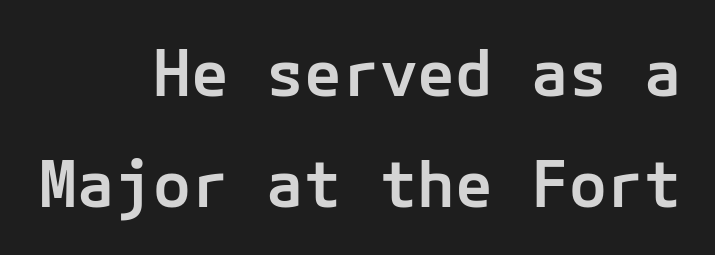
The image shows 63 px semibold sans-serif type, upright; set right-aligned, line spacing 1.76x, normal letter spacing, not underlined; low stroke contrast and a medium x-height.
